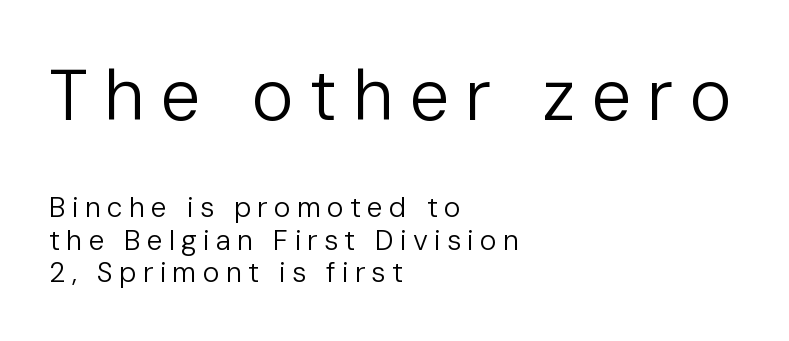
A student would notice the top passage is typeset larger than what follows. The gap between lines stays unmarked. You could only call the tracking loose — the letters float apart. Heaviness? Minimal to ordinary, like unemphasized prose. The compositor pushed each line to the left boundary.
